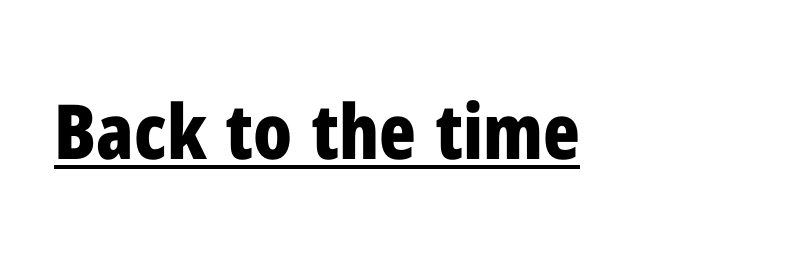
The image shows 76 px bold, condensed sans-serif type, upright; set normal letter spacing, underlined; low stroke contrast and a medium x-height.
